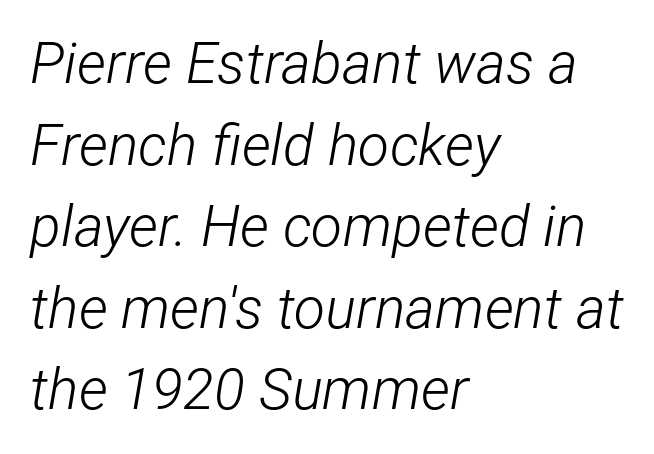
All the whitespace from short lines collects on the right. The area under the type is left untouched. Style check: oblique. Vertical stems look standard width or narrower in stroke. Horizontal bands of white between lines are of average thickness. The gaps between neighbouring characters are ordinary and unremarkable.
